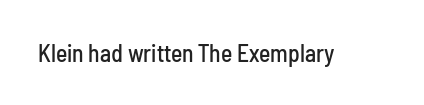
Observe the ordinary spacing: letters are neighbours, not strangers. Underline: absent. Rendered with straight, roman letterforms.
